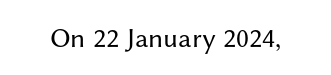
The image shows 28 px regular-weight sans-serif type, upright; set normal letter spacing, not underlined; medium stroke contrast and a medium x-height.
